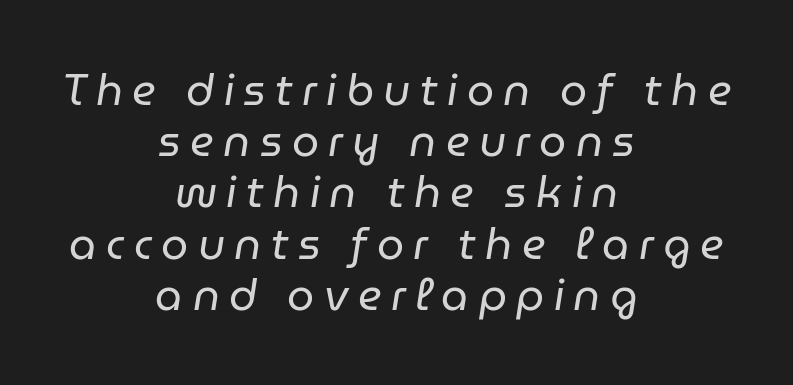
Q: Is the text bold? A: No.
Q: Is the text italic (slanted)? A: Yes, it leans right by about 9 degrees.
Q: Is the text underlined? A: No.
Q: How is the paragraph aligned? A: Centered.
Q: Is the spacing between letters normal or unusually wide? A: Unusually wide.
Q: Width (condensed, normal, or wide)? A: Normal.
Q: Stroke contrast? A: Low.
Q: x-height? A: Medium.
Q: Monospaced? A: No.
